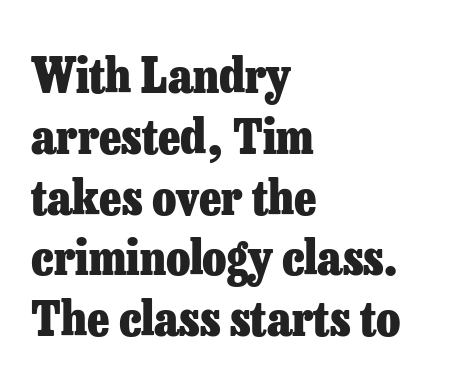
Caption: standard tracking, unaltered. Do the letters lean? They stand straight. Words float on clear page, feet unadorned. A dark, heavy texture on the line: the type is bold.
